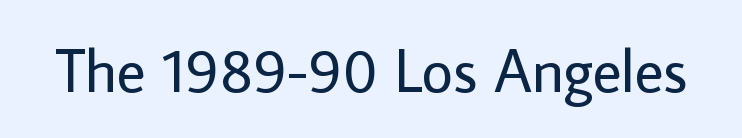
{"serif": "no", "italic": "no", "bold": "no", "weight": "regular", "width": "normal", "stroke_contrast": "low", "x_height": "medium", "monospaced": "no", "underline": "no", "letter_spacing": "normal", "letter_spacing_em": 0.0, "glyph_px": 61}
